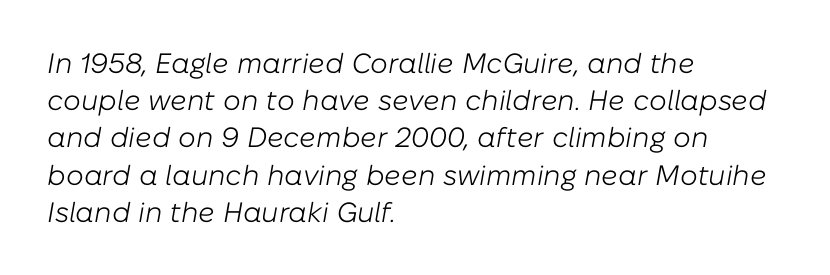
{"italic": "yes", "lean": "right", "slant_degrees": 10, "bold": "no", "weight": "light", "width": "normal", "stroke_contrast": "low", "x_height": "medium", "monospaced": "no", "underline": "no", "align": "left", "line_spacing": "normal", "line_spacing_ratio": 1.33, "letter_spacing": "normal", "letter_spacing_em": 0.0, "glyph_px": 28}
